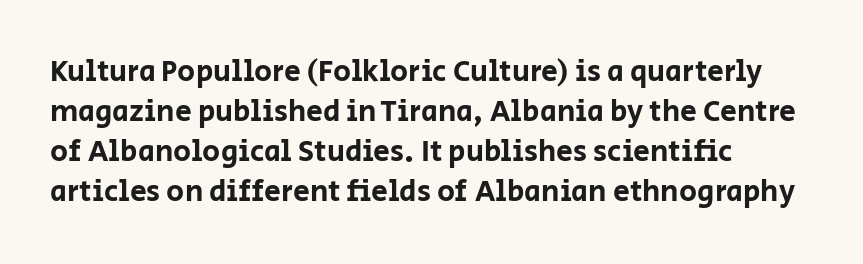
The image shows 30 px sans-serif type, upright; set left-aligned, normal line spacing (1.33x), normal letter spacing, not underlined; low stroke contrast and a large x-height.
